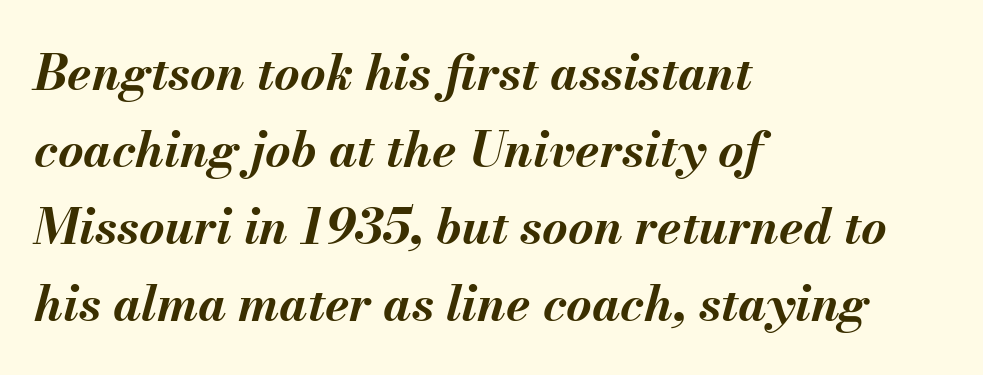
The image shows 49 px bold type, italic (leaning right); set left-aligned, normal line spacing (1.57x), normal letter spacing, not underlined; medium stroke contrast and a small x-height.
